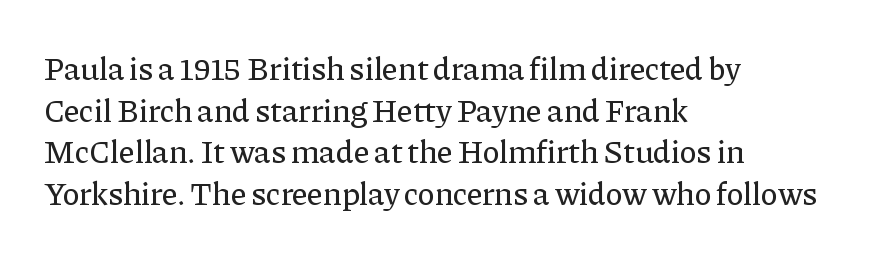
The passage shown is typed in a proportional face where columns would drift. Rule under the text: the space is simply empty. Compared with typical body copy, the letter spacing here is the same. Each new line begins a customary step beneath the previous one. No italicization has been applied; the sample stays upright. Line starts are locked; line ends wander.
